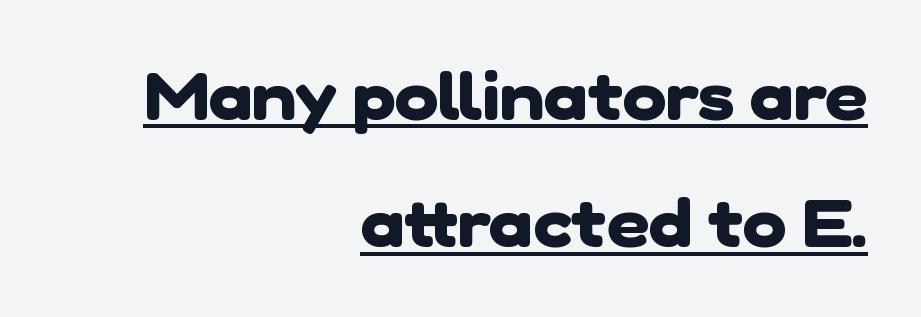
Q: Is the text bold? A: Yes.
Q: Is the typeface a serif or a sans-serif typeface? A: Sans-serif.
Q: Is the text underlined? A: Yes.
Q: How is the paragraph aligned? A: Right-aligned.
Q: Is the spacing between letters normal or unusually wide? A: Normal.
Q: Is the spacing between lines tight, normal or loose? A: Loose.
Q: Width (condensed, normal, or wide)? A: Normal.
Q: Stroke contrast? A: Low.
Q: x-height? A: Medium.
Q: Monospaced? A: No.
